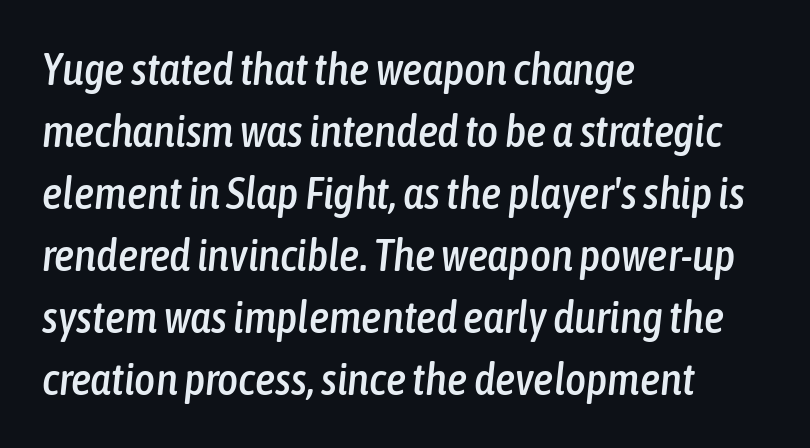
{"italic": "yes", "lean": "right", "slant_degrees": 6, "width": "condensed", "stroke_contrast": "low", "x_height": "medium", "monospaced": "no", "underline": "no", "align": "left", "line_spacing": "normal", "line_spacing_ratio": 1.38, "letter_spacing": "normal", "letter_spacing_em": 0.0, "glyph_px": 45}
